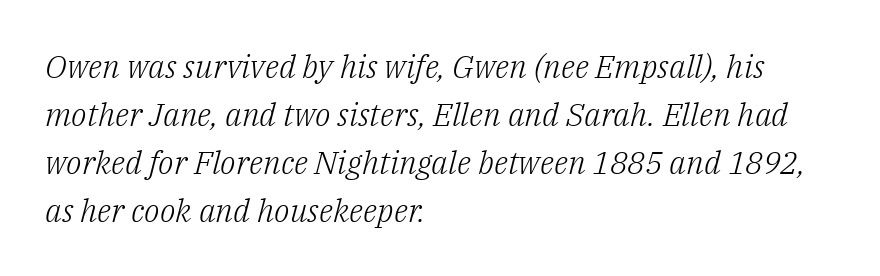
{"serif": "yes", "italic": "yes", "lean": "right", "slant_degrees": 14, "bold": "no", "weight": "light", "width": "normal", "stroke_contrast": "low", "x_height": "medium", "monospaced": "no", "underline": "no", "align": "left", "line_spacing": "normal", "line_spacing_ratio": 1.5, "letter_spacing": "normal", "letter_spacing_em": 0.0, "glyph_px": 32}
